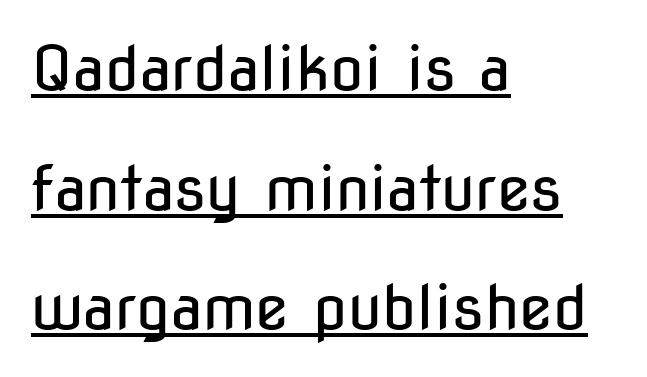
The letters look calm and open, with moderate or lighter stems. The line texture is even and compact thanks to regular tracking. You could fit nearly another row in the gap between these rows. You could not count columns in this text — the font is proportionally spaced. Short and long lines alike share a common starting point at left.
